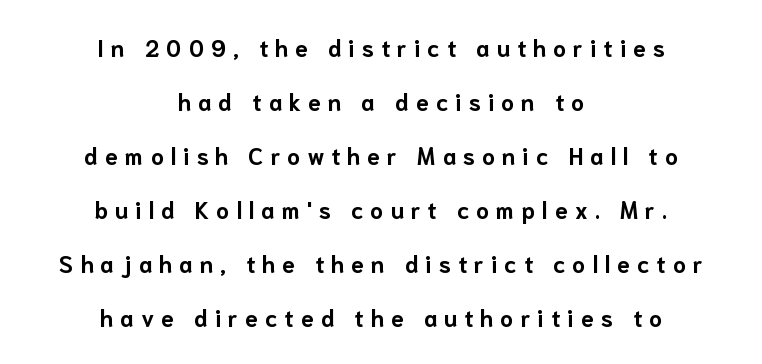
Q: Is the text bold? A: Yes.
Q: Is the text italic (slanted)? A: No, it is upright.
Q: Is the text underlined? A: No.
Q: How is the paragraph aligned? A: Centered.
Q: Is the spacing between letters normal or unusually wide? A: Unusually wide.
Q: Is the spacing between lines tight, normal or loose? A: Loose.
